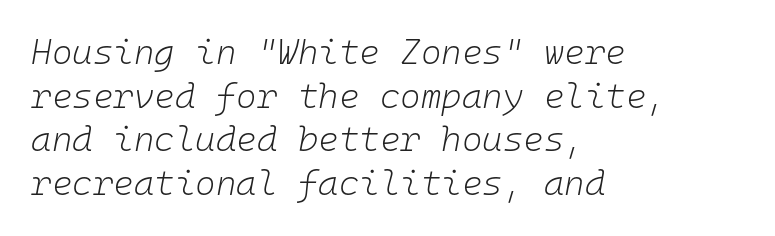
Q: Is the text bold? A: No.
Q: Is the text italic (slanted)? A: Yes, it leans right by about 10 degrees.
Q: Is the text underlined? A: No.
Q: How is the paragraph aligned? A: Left-aligned.
Q: Is the spacing between letters normal or unusually wide? A: Normal.
Q: Is the spacing between lines tight, normal or loose? A: Normal.
Q: Width (condensed, normal, or wide)? A: Normal.
Q: Stroke contrast? A: Low.
Q: x-height? A: Medium.
Q: Monospaced? A: Yes.
